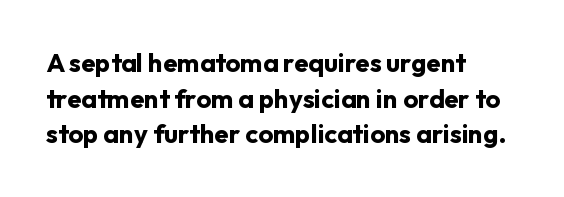
Q: Is the text bold? A: Yes.
Q: Is the text italic (slanted)? A: No, it is upright.
Q: Is the text underlined? A: No.
Q: How is the paragraph aligned? A: Left-aligned.
Q: Is the spacing between letters normal or unusually wide? A: Normal.
Q: Is the spacing between lines tight, normal or loose? A: Normal.
